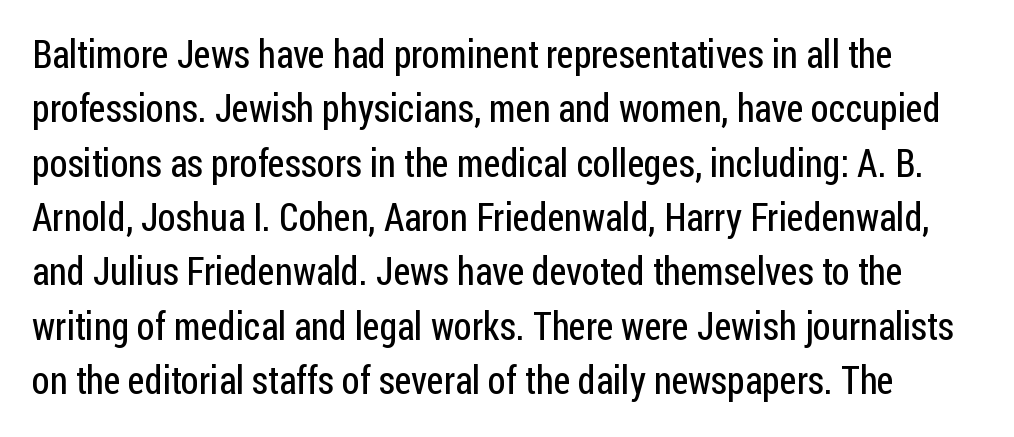
Q: Is the text bold? A: No.
Q: Is the text italic (slanted)? A: No, it is upright.
Q: Is the typeface a serif or a sans-serif typeface? A: Sans-serif.
Q: Is the text underlined? A: No.
Q: Is the spacing between letters normal or unusually wide? A: Normal.
Q: Is the spacing between lines tight, normal or loose? A: Normal.
Q: Width (condensed, normal, or wide)? A: Condensed.
Q: Stroke contrast? A: Low.
Q: x-height? A: Medium.
Q: Monospaced? A: No.
